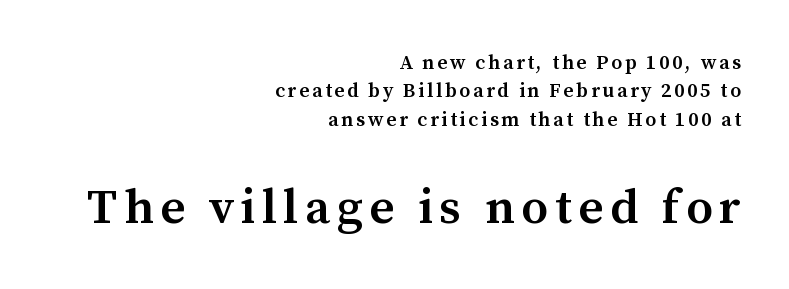
{"serif": "yes", "italic": "no", "bold": "semi", "weight": "semibold", "width": "normal", "stroke_contrast": "medium", "x_height": "medium", "monospaced": "no", "underline": "no", "align": "right", "line_spacing": "normal", "line_spacing_ratio": 1.42, "larger_block": "second", "size_ratio": 2.45, "glyph_px": 49}
